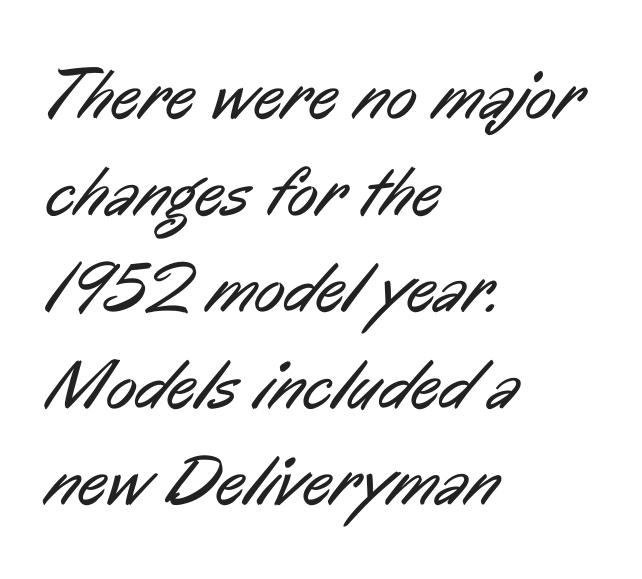
Proportional: the letters do not fall into vertical columns. These lines stack with their left ends in a neat column. Nothing heavy about these letters — not bold at all. This sample uses a sans-serif face. The gaps between neighbouring characters are ordinary and unremarkable. Bare-footed words on every line.
